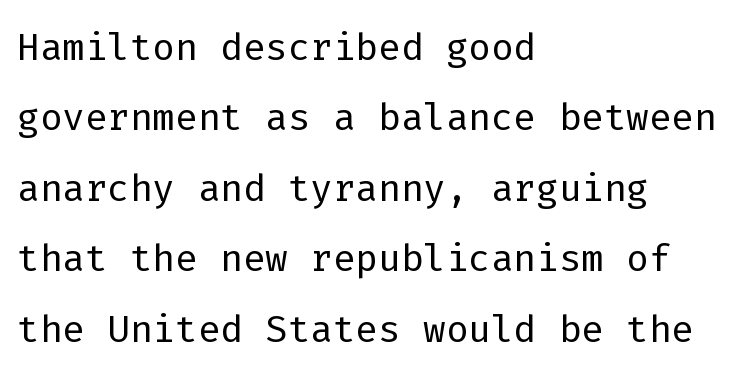
Weight: not bold — regular or lighter. Serif or sans? Sans — the stroke terminals are bare. These lines keep a tight, regular rhythm from letter to letter. Caption: multi-line text, flush left, ragged right. Descender tails drop into unmarked territory.
